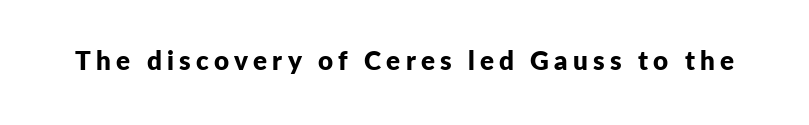
{"italic": "no", "bold": "yes", "underline": "no", "letter_spacing": "wide", "letter_spacing_em": 0.2, "glyph_px": 26}
